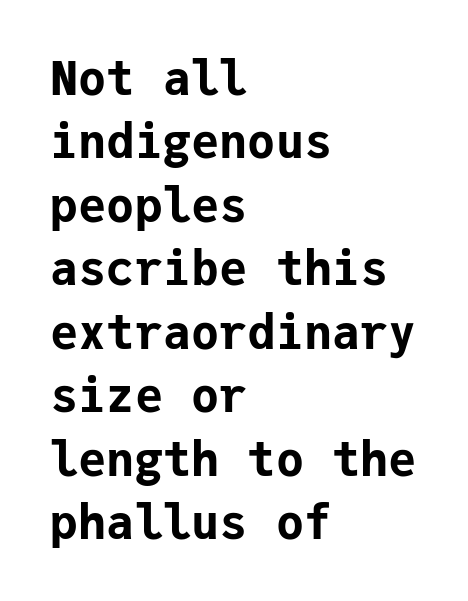
The image shows 47 px bold sans-serif type, upright, monospaced; set left-aligned, normal line spacing (1.35x), normal letter spacing, not underlined; low stroke contrast and a medium x-height.
